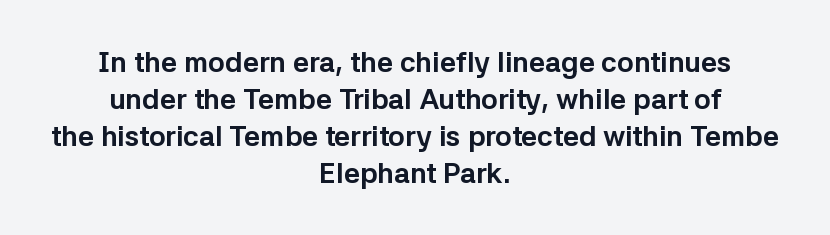
Q: Is the text bold? A: Yes.
Q: Is the text italic (slanted)? A: No, it is upright.
Q: Is the typeface a serif or a sans-serif typeface? A: Sans-serif.
Q: Is the text underlined? A: No.
Q: How is the paragraph aligned? A: Centered.
Q: Is the spacing between letters normal or unusually wide? A: Normal.
Q: Is the spacing between lines tight, normal or loose? A: Normal.
Q: Width (condensed, normal, or wide)? A: Normal.
Q: Stroke contrast? A: Low.
Q: x-height? A: Medium.
Q: Monospaced? A: No.
